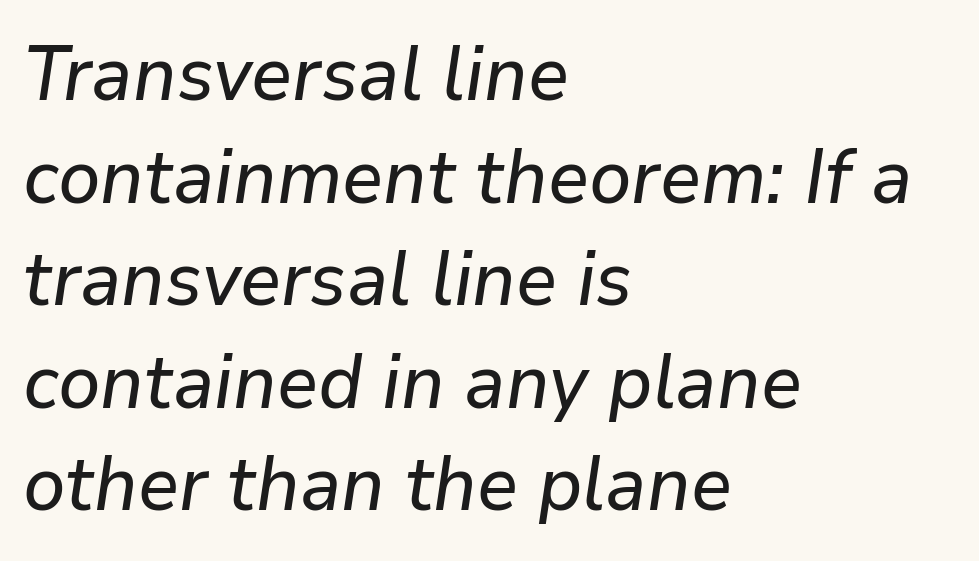
{"italic": "yes", "lean": "right", "slant_degrees": 9, "width": "normal", "stroke_contrast": "low", "x_height": "medium", "monospaced": "no", "underline": "no", "align": "left", "line_spacing": "normal", "line_spacing_ratio": 1.35, "letter_spacing": "normal", "letter_spacing_em": 0.0, "glyph_px": 76}
